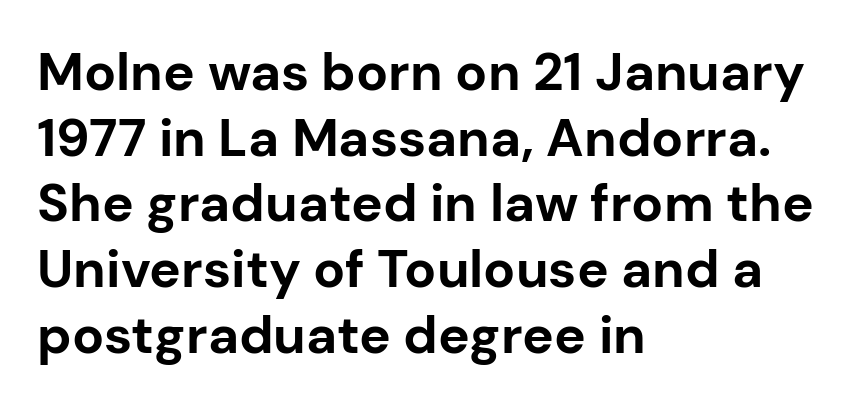
Strokes here are thick enough to call this a true bold. Tracking value appears to be zero — textbook default spacing. Ordinary non-slanted type is in use. Note: no serifs on the glyphs.
